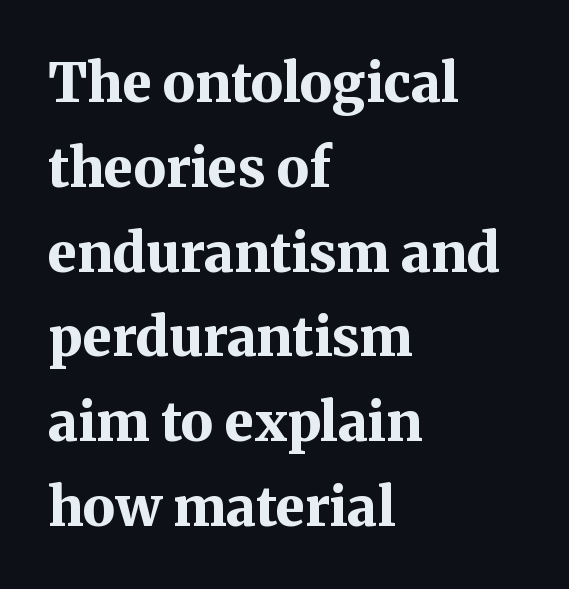
The image shows 54 px bold serif type, upright; set left-aligned, normal line spacing (1.57x), normal letter spacing, not underlined; medium stroke contrast and a medium x-height.
